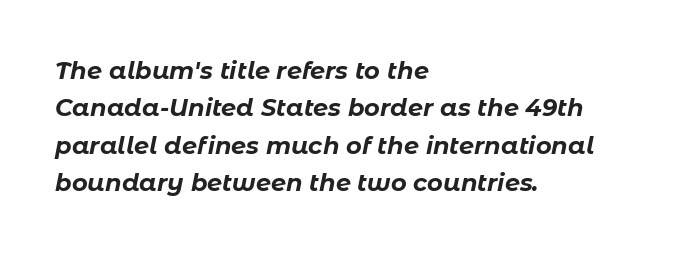
{"italic": "yes", "lean": "right", "slant_degrees": 11, "bold": "yes", "underline": "no", "align": "left", "line_spacing": "normal", "line_spacing_ratio": 1.56, "letter_spacing": "normal", "letter_spacing_em": 0.0, "glyph_px": 24}
